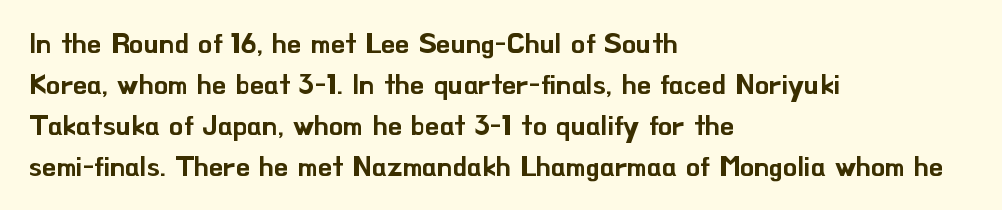
{"serif": "no", "italic": "no", "width": "normal", "stroke_contrast": "low", "x_height": "small", "monospaced": "no", "underline": "no", "align": "left", "line_spacing": "normal", "line_spacing_ratio": 1.46, "letter_spacing": "normal", "letter_spacing_em": 0.0, "glyph_px": 28}
